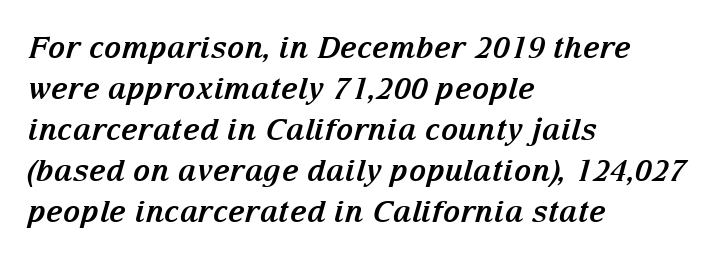
The image shows 30 px bold serif type, italic (leaning right); set left-aligned, normal line spacing (1.37x), normal letter spacing, not underlined; medium stroke contrast and a medium x-height.
